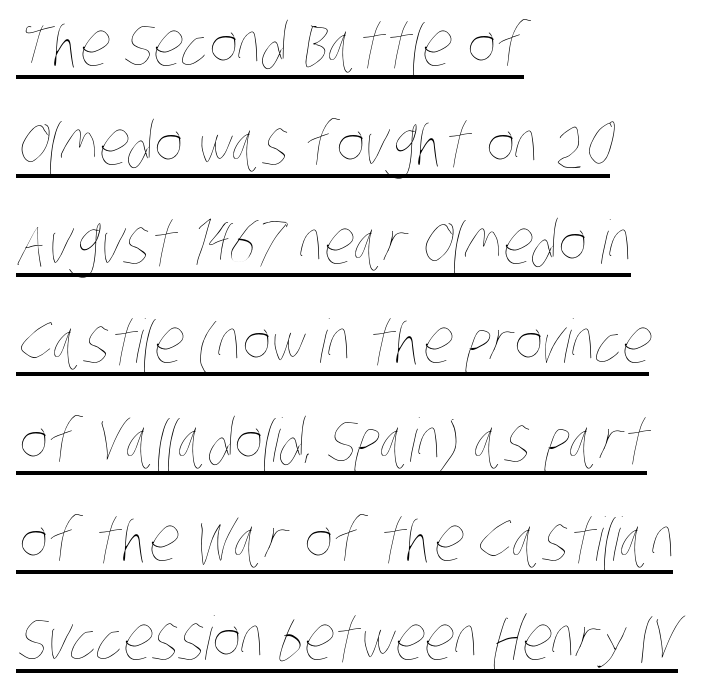
The image shows 60 px thin, condensed type; set left-aligned, normal line spacing (1.65x), normal letter spacing, underlined; low stroke contrast and a large x-height.
